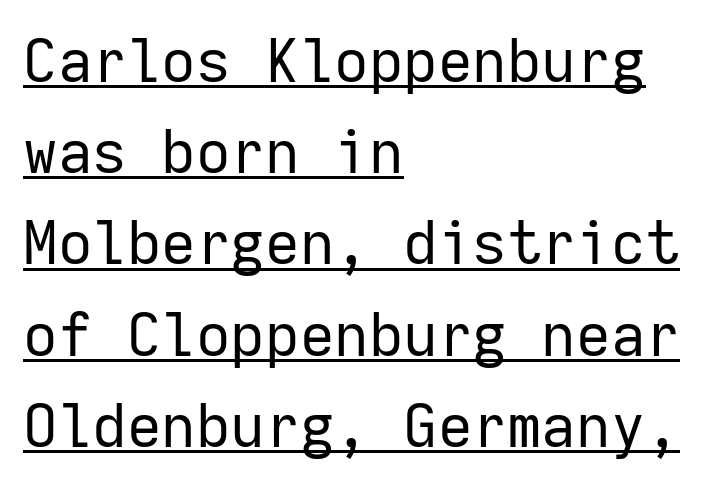
Nothing heavy about these letters — not bold at all. This block has exactly the height ordinary leading produces. Check where the strokes stop: nothing finishes them off — pure sans. You could call the tracking neutral — neither tight nor loose. The specimen reads as upright at a glance.
